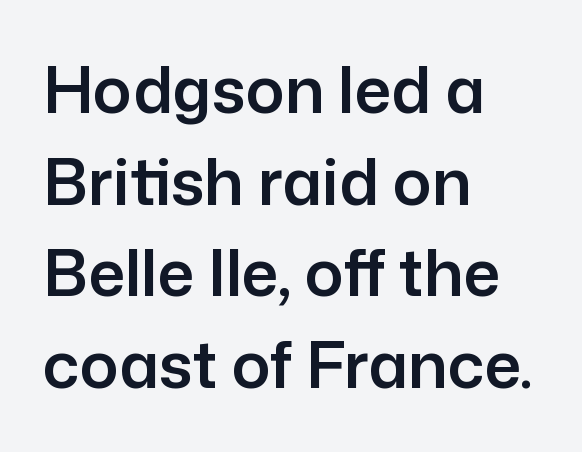
{"serif": "no", "italic": "no", "width": "normal", "stroke_contrast": "low", "x_height": "medium", "monospaced": "no", "underline": "no", "align": "left", "line_spacing": "normal", "line_spacing_ratio": 1.43, "letter_spacing": "normal", "letter_spacing_em": 0.0, "glyph_px": 64}
